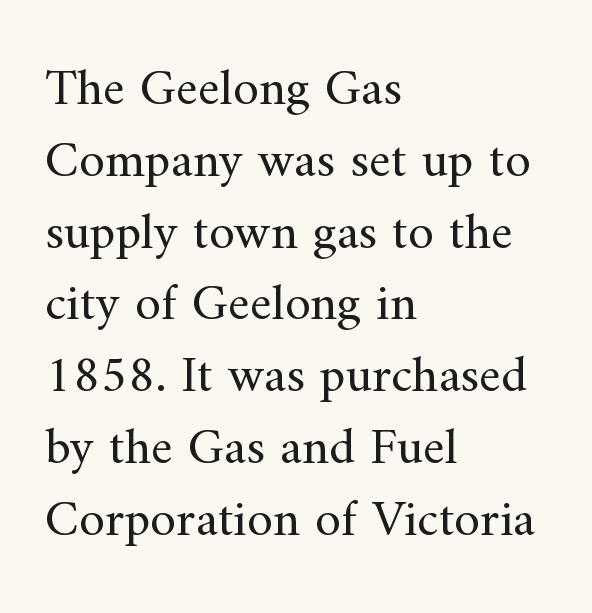
{"serif": "yes", "italic": "no", "bold": "no", "weight": "regular", "width": "normal", "stroke_contrast": "medium", "x_height": "small", "monospaced": "no", "underline": "no", "align": "left", "line_spacing": "normal", "line_spacing_ratio": 1.38, "letter_spacing": "normal", "letter_spacing_em": 0.0, "glyph_px": 52}
